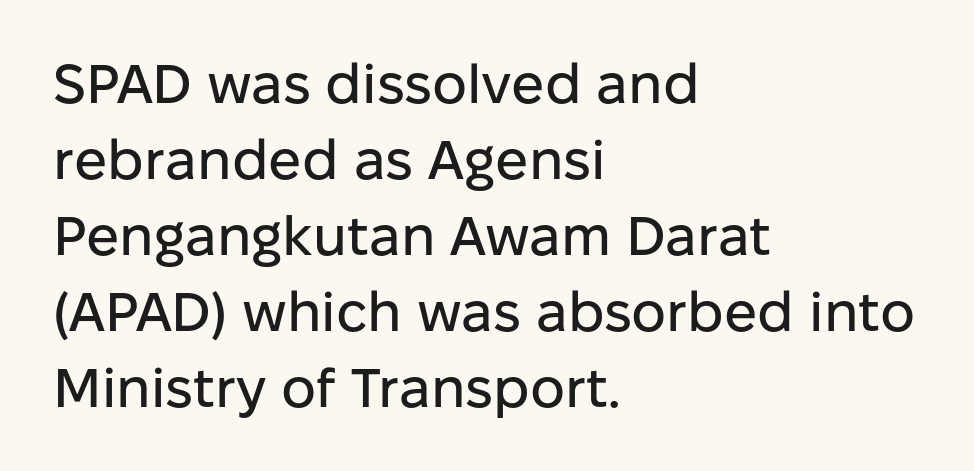
Q: Is the text italic (slanted)? A: No, it is upright.
Q: Is the typeface a serif or a sans-serif typeface? A: Sans-serif.
Q: Is the text underlined? A: No.
Q: How is the paragraph aligned? A: Left-aligned.
Q: Is the spacing between letters normal or unusually wide? A: Normal.
Q: Is the spacing between lines tight, normal or loose? A: Normal.
Q: Width (condensed, normal, or wide)? A: Normal.
Q: Stroke contrast? A: Low.
Q: x-height? A: Medium.
Q: Monospaced? A: No.
